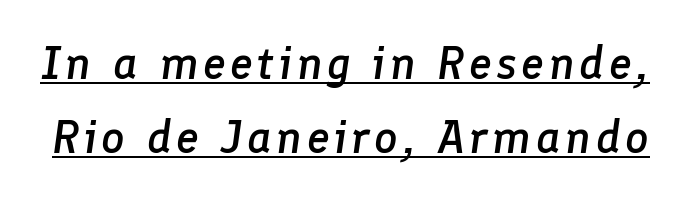
{"italic": "yes", "lean": "right", "slant_degrees": 8, "bold": "semi", "weight": "semibold", "width": "normal", "stroke_contrast": "low", "x_height": "medium", "monospaced": "no", "underline": "yes", "line_spacing": "normal", "line_spacing_ratio": 1.6, "glyph_px": 46}
